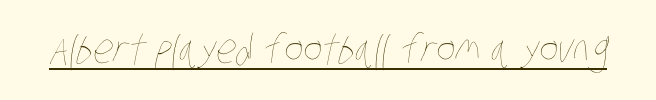
{"bold": "no", "weight": "thin", "width": "condensed", "stroke_contrast": "low", "x_height": "large", "monospaced": "no", "underline": "yes", "letter_spacing": "normal", "letter_spacing_em": 0.0, "glyph_px": 40}
